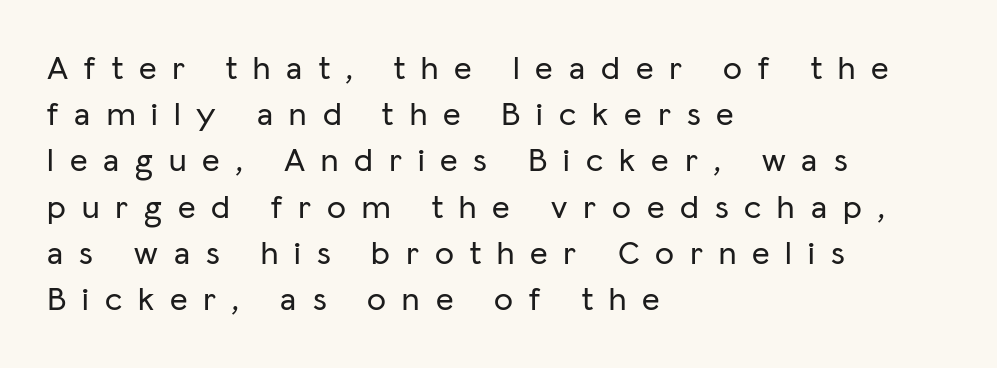
Q: Is the text italic (slanted)? A: No, it is upright.
Q: Is the typeface a serif or a sans-serif typeface? A: Sans-serif.
Q: Is the text underlined? A: No.
Q: How is the paragraph aligned? A: Left-aligned.
Q: Is the spacing between letters normal or unusually wide? A: Unusually wide.
Q: Is the spacing between lines tight, normal or loose? A: Normal.
Q: Width (condensed, normal, or wide)? A: Normal.
Q: Stroke contrast? A: Low.
Q: x-height? A: Medium.
Q: Monospaced? A: No.
